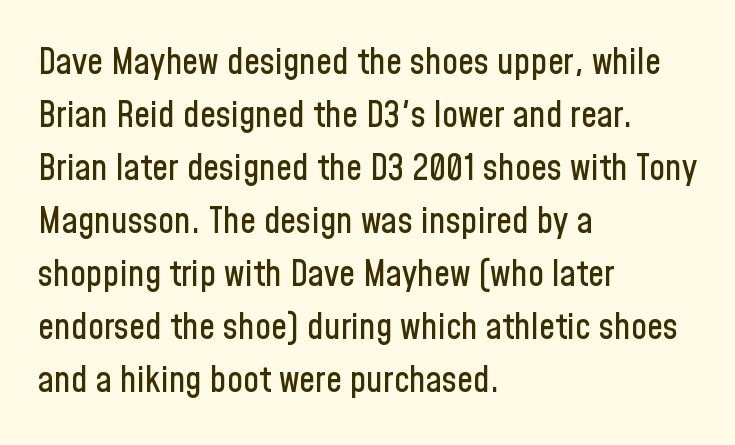
The image shows 36 px condensed sans-serif type, upright; set left-aligned, normal line spacing (1.47x), normal letter spacing, not underlined; low stroke contrast and a medium x-height.
